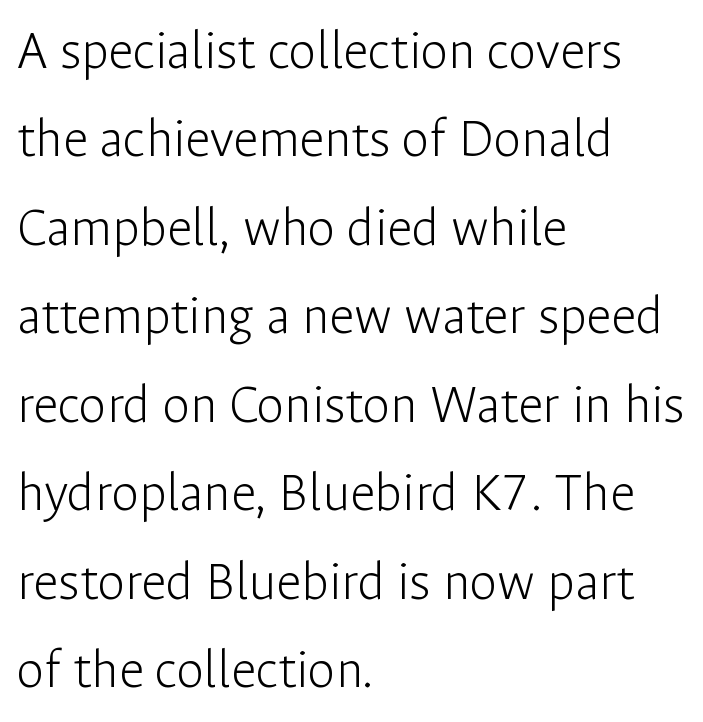
The image shows 56 px light sans-serif type, upright; set left-aligned, normal line spacing (1.58x), normal letter spacing, not underlined; low stroke contrast and a medium x-height.
